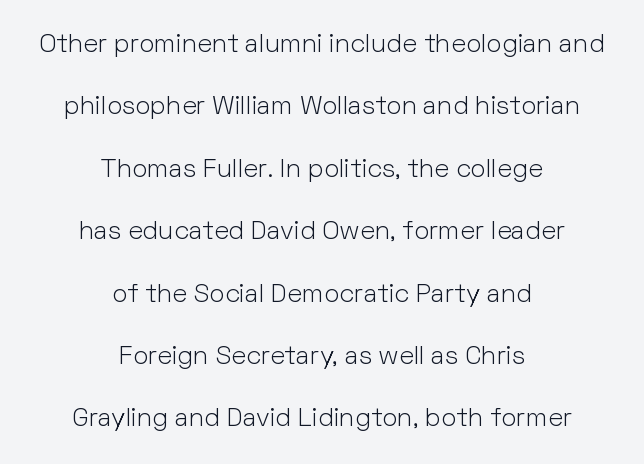
The image shows 26 px text type, upright; set centered, loose line spacing (2.4x), normal letter spacing, not underlined.
